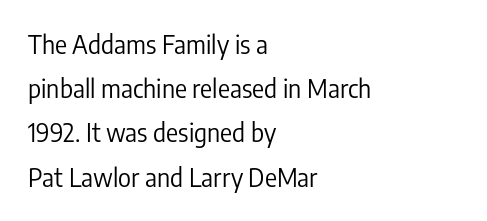
{"italic": "no", "bold": "no", "underline": "no", "align": "left", "line_spacing_ratio": 1.77, "letter_spacing": "normal", "letter_spacing_em": 0.0, "glyph_px": 25}
